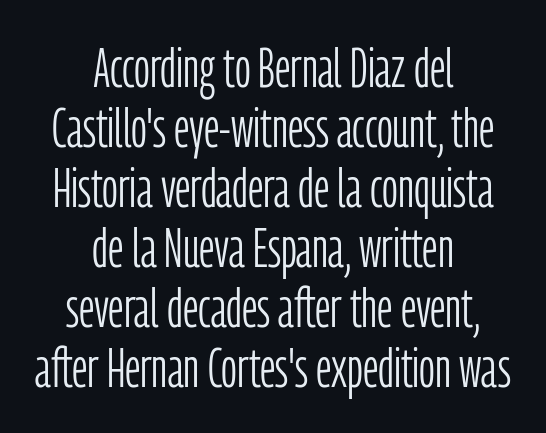
Q: Is the text bold? A: No.
Q: Is the text italic (slanted)? A: No, it is upright.
Q: Is the typeface a serif or a sans-serif typeface? A: Sans-serif.
Q: Is the text underlined? A: No.
Q: How is the paragraph aligned? A: Centered.
Q: Is the spacing between letters normal or unusually wide? A: Normal.
Q: Is the spacing between lines tight, normal or loose? A: Tight.
Q: Width (condensed, normal, or wide)? A: Condensed.
Q: Stroke contrast? A: Low.
Q: x-height? A: Medium.
Q: Monospaced? A: No.
